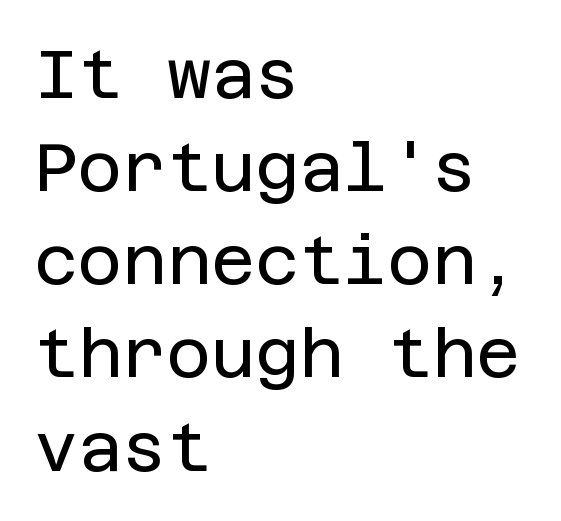
Stems and bowls with no extra thickness — not bold. This sample uses plain, unmodified letter spacing. Students, observe: this is what conventionally led text looks like. This is the regular roman posture of the typeface. What kind of face is this? One without serifs — a sans.
